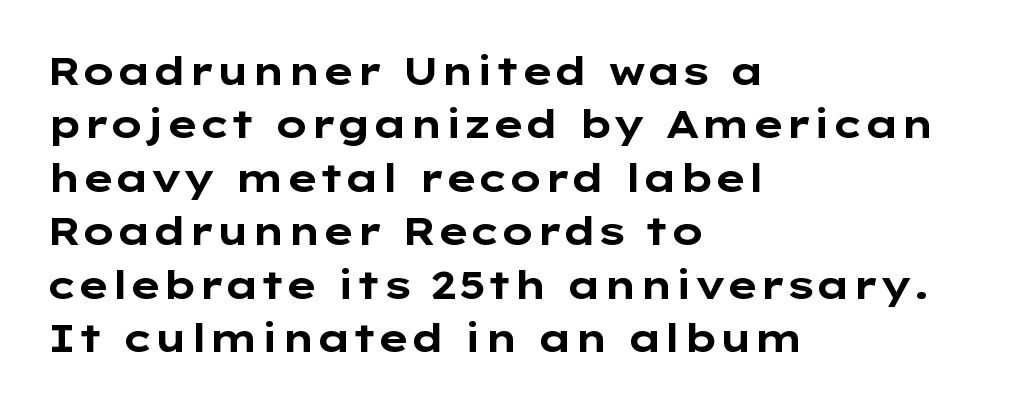
Serif or sans? Sans — the stroke terminals are bare. Heavy-handed strokes throughout: this text is bold. Character widths vary here, with narrow letters taking less room than wide ones. Quick note: interline space is typical. In CSS terms this would be text-align: left. Nope, not italic — everything's standing straight.
